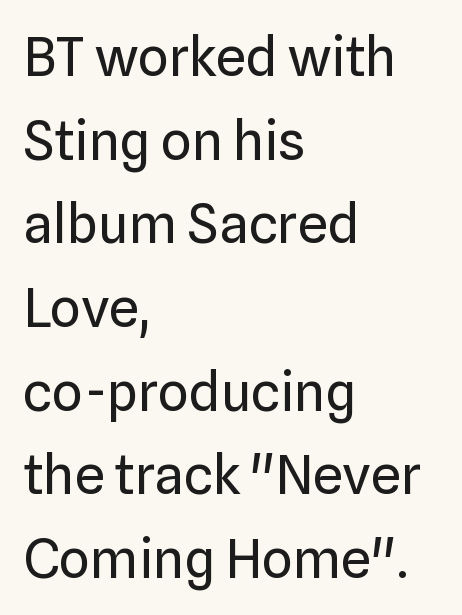
Q: Is the text bold? A: No.
Q: Is the text italic (slanted)? A: No, it is upright.
Q: Is the typeface a serif or a sans-serif typeface? A: Sans-serif.
Q: Is the text underlined? A: No.
Q: How is the paragraph aligned? A: Left-aligned.
Q: Is the spacing between letters normal or unusually wide? A: Normal.
Q: Is the spacing between lines tight, normal or loose? A: Normal.
Q: Width (condensed, normal, or wide)? A: Normal.
Q: Stroke contrast? A: Low.
Q: x-height? A: Medium.
Q: Monospaced? A: No.
